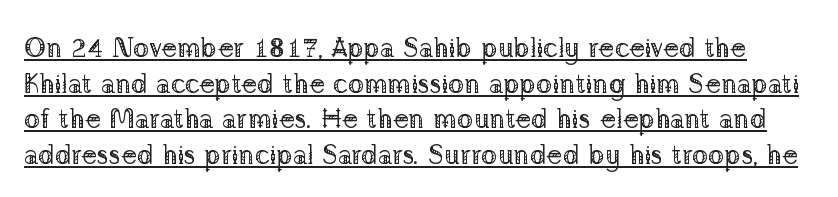
{"italic": "no", "bold": "no", "underline": "yes", "line_spacing": "normal", "line_spacing_ratio": 1.32, "letter_spacing": "normal", "letter_spacing_em": 0.0, "glyph_px": 27}
